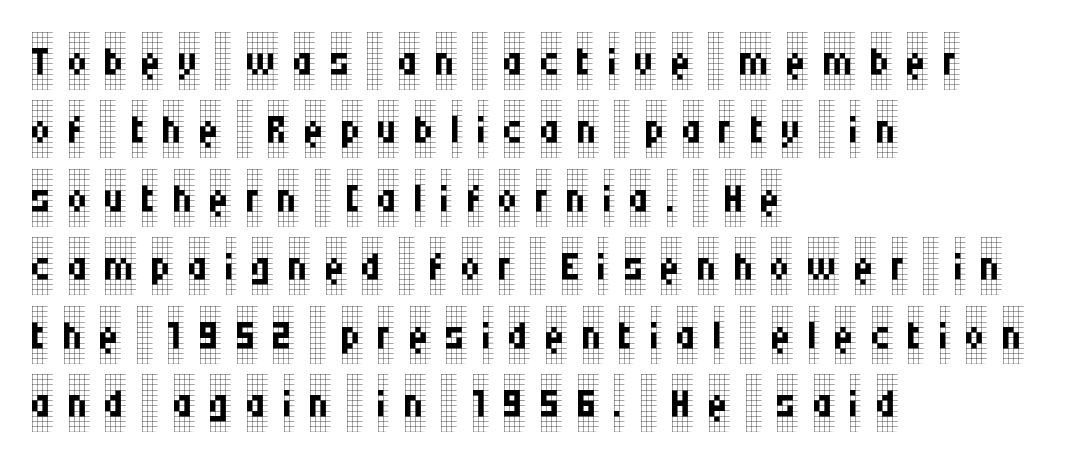
Q: Is the text bold? A: No.
Q: Is the text italic (slanted)? A: No, it is upright.
Q: Is the typeface a serif or a sans-serif typeface? A: Serif.
Q: Is the text underlined? A: No.
Q: How is the paragraph aligned? A: Left-aligned.
Q: Is the spacing between letters normal or unusually wide? A: Unusually wide.
Q: Width (condensed, normal, or wide)? A: Condensed.
Q: Stroke contrast? A: Low.
Q: x-height? A: Large.
Q: Monospaced? A: No.
